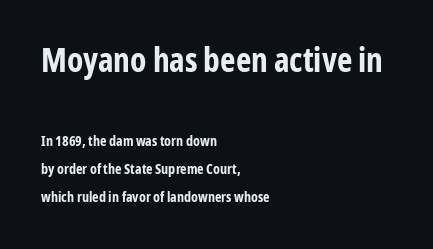
The image shows 33 px bold, condensed sans-serif type, upright; set left-aligned, loose line spacing (1.99x), normal letter spacing, not underlined; the first (top) block is 2.36x larger; low stroke contrast and a medium x-height.
